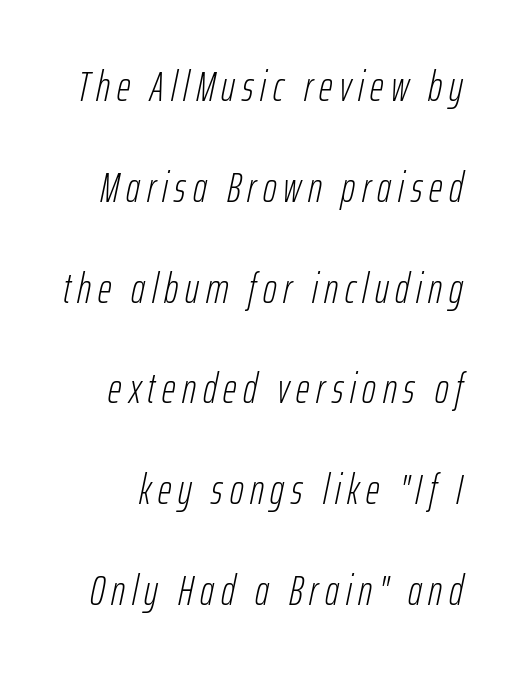
Q: Is the text bold? A: No.
Q: Is the text italic (slanted)? A: Yes, it leans right by about 12 degrees.
Q: Is the text underlined? A: No.
Q: Is the spacing between lines tight, normal or loose? A: Loose.
Q: Width (condensed, normal, or wide)? A: Condensed.
Q: Stroke contrast? A: Low.
Q: x-height? A: Medium.
Q: Monospaced? A: No.
